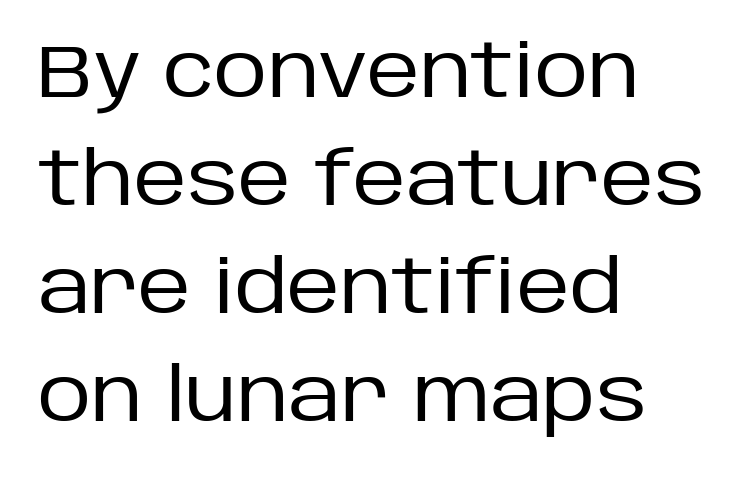
{"serif": "no", "italic": "no", "bold": "no", "weight": "regular", "width": "normal", "stroke_contrast": "low", "x_height": "large", "monospaced": "no", "underline": "no", "align": "left", "line_spacing": "normal", "line_spacing_ratio": 1.46, "letter_spacing": "normal", "letter_spacing_em": 0.0, "glyph_px": 74}
